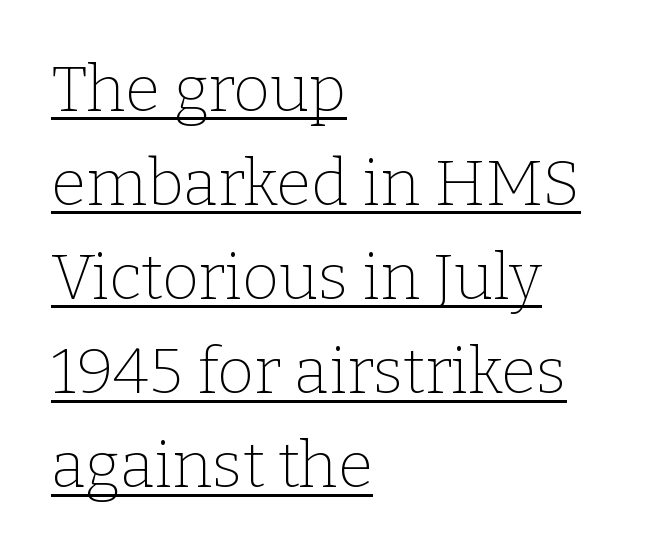
{"serif": "yes", "italic": "no", "bold": "no", "weight": "thin", "width": "normal", "stroke_contrast": "low", "x_height": "medium", "monospaced": "no", "underline": "yes", "align": "left", "line_spacing": "normal", "line_spacing_ratio": 1.47, "letter_spacing": "normal", "letter_spacing_em": 0.0, "glyph_px": 64}
